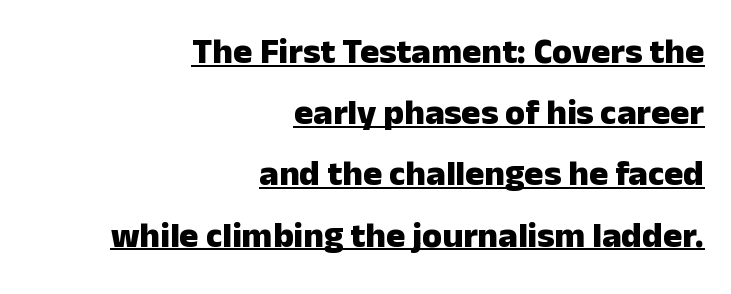
Q: Is the text bold? A: Yes.
Q: Is the text italic (slanted)? A: No, it is upright.
Q: Is the typeface a serif or a sans-serif typeface? A: Sans-serif.
Q: Is the text underlined? A: Yes.
Q: How is the paragraph aligned? A: Right-aligned.
Q: Is the spacing between letters normal or unusually wide? A: Normal.
Q: Is the spacing between lines tight, normal or loose? A: Normal.
Q: Width (condensed, normal, or wide)? A: Normal.
Q: Stroke contrast? A: Low.
Q: x-height? A: Medium.
Q: Monospaced? A: No.
